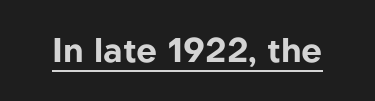
You can tell from the bare stems that sans-serif type was used. These lines carry a lot of weight — the face is fully bold. The letters sit at their default tracking, neither squeezed nor spread. Varying glyph widths throughout — classic text-font behaviour. Quick note: underline on.
